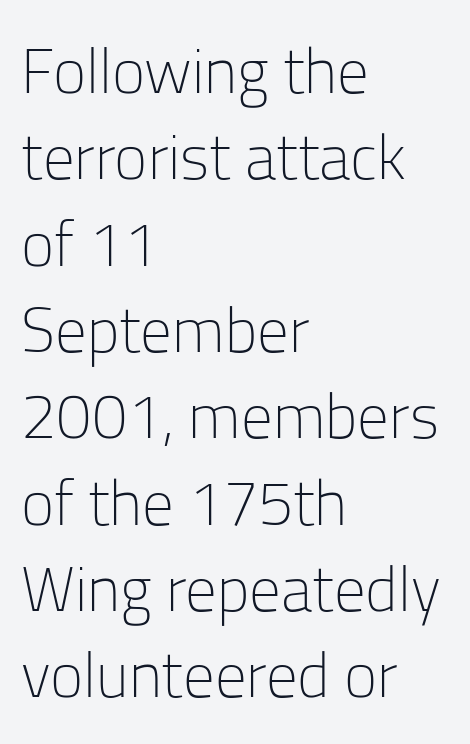
Q: Is the text bold? A: No.
Q: Is the text italic (slanted)? A: No, it is upright.
Q: Is the typeface a serif or a sans-serif typeface? A: Sans-serif.
Q: Is the text underlined? A: No.
Q: How is the paragraph aligned? A: Left-aligned.
Q: Is the spacing between letters normal or unusually wide? A: Normal.
Q: Is the spacing between lines tight, normal or loose? A: Normal.
Q: Width (condensed, normal, or wide)? A: Normal.
Q: Stroke contrast? A: Low.
Q: x-height? A: Medium.
Q: Monospaced? A: No.
